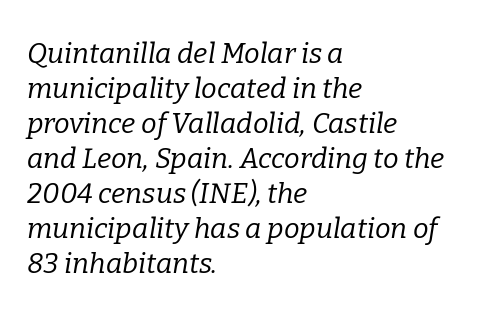
{"serif": "yes", "italic": "yes", "lean": "right", "slant_degrees": 9, "bold": "no", "weight": "regular", "width": "normal", "stroke_contrast": "low", "x_height": "medium", "monospaced": "no", "underline": "no", "align": "left", "line_spacing": "normal", "line_spacing_ratio": 1.25, "letter_spacing": "normal", "letter_spacing_em": 0.0, "glyph_px": 28}
